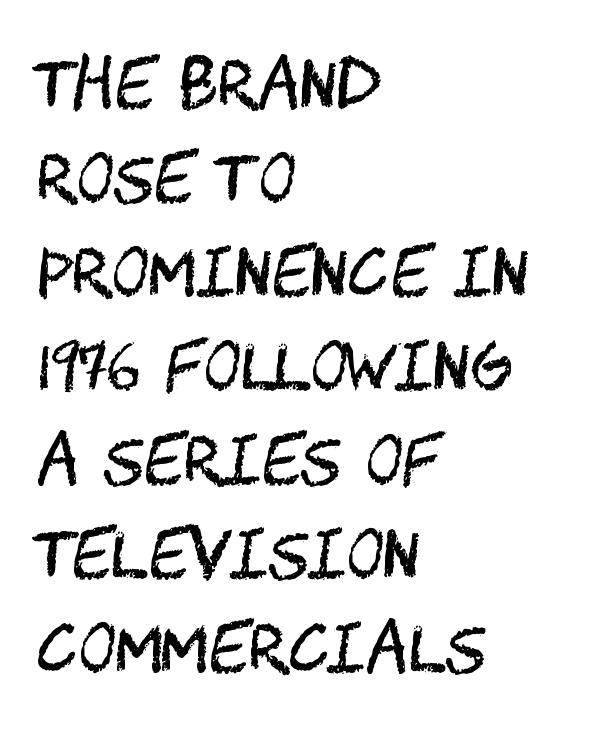
Line beginnings align vertically; line endings do not. The words here are not underlined. Letter spacing: default. Each letter's strokes conclude bluntly, with no projecting serifs. The typography opts for an upright posture over an oblique one.
